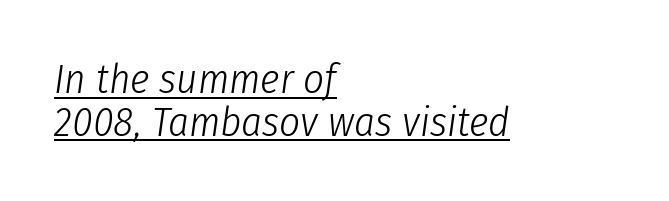
The image shows 41 px light, condensed type, italic (leaning right); set left-aligned, tight line spacing (1.04x), normal letter spacing, underlined; low stroke contrast and a medium x-height.
